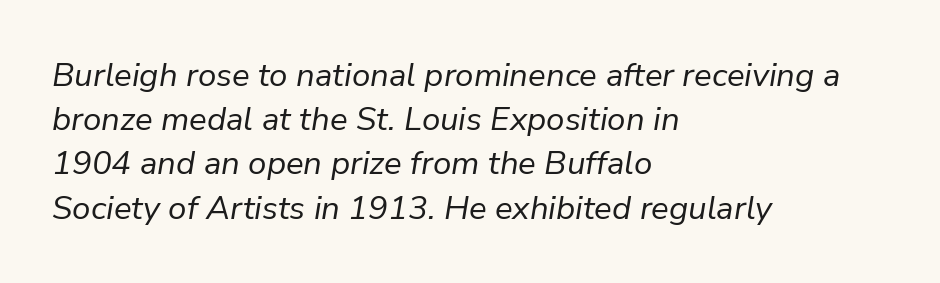
The image shows 33 px regular-weight type, italic (leaning right); set left-aligned, normal line spacing (1.34x), normal letter spacing, not underlined; low stroke contrast and a medium x-height.
